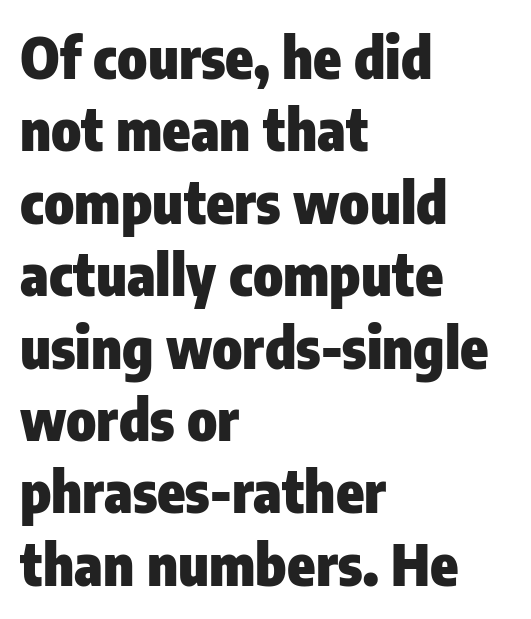
{"serif": "no", "italic": "no", "bold": "yes", "weight": "heavy", "width": "condensed", "stroke_contrast": "low", "x_height": "medium", "monospaced": "no", "underline": "no", "align": "left", "line_spacing": "normal", "line_spacing_ratio": 1.27, "letter_spacing": "normal", "letter_spacing_em": 0.0, "glyph_px": 57}
